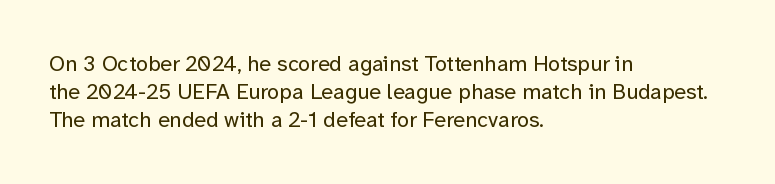
Q: Is the text bold? A: No.
Q: Is the text italic (slanted)? A: No, it is upright.
Q: Is the text underlined? A: No.
Q: How is the paragraph aligned? A: Left-aligned.
Q: Is the spacing between letters normal or unusually wide? A: Normal.
Q: Is the spacing between lines tight, normal or loose? A: Normal.
